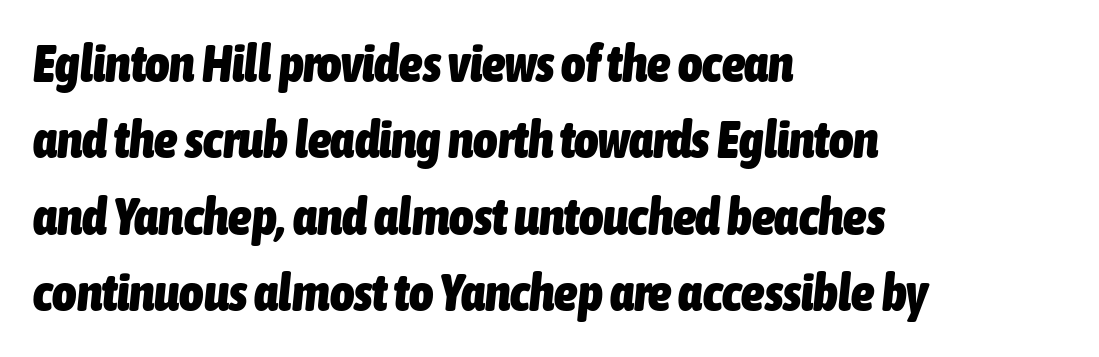
Underline: absent. Here the designer chose a conventional face with non-uniform glyph widths. The paragraph shown leans on its left margin. Regarding leading, the lines here are spaced in the standard way. This sample uses an oblique cut, with every glyph tilted off the vertical.
